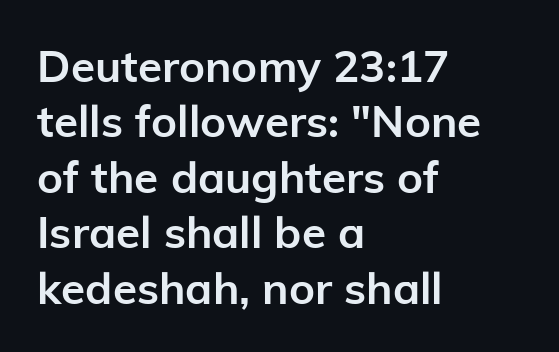
Q: Is the text bold? A: Yes.
Q: Is the text italic (slanted)? A: No, it is upright.
Q: Is the typeface a serif or a sans-serif typeface? A: Sans-serif.
Q: Is the text underlined? A: No.
Q: How is the paragraph aligned? A: Left-aligned.
Q: Is the spacing between letters normal or unusually wide? A: Normal.
Q: Is the spacing between lines tight, normal or loose? A: Normal.
Q: Width (condensed, normal, or wide)? A: Normal.
Q: Stroke contrast? A: Low.
Q: x-height? A: Medium.
Q: Monospaced? A: No.
